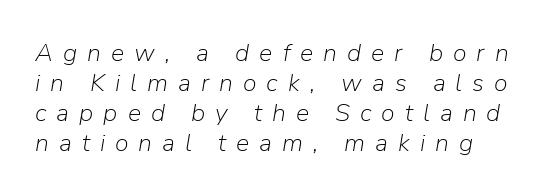
The tracking reads as deliberately expanded to a designer's eye. Rule under the text: the space is simply empty. The strokes are not fattened; the text isn't bold. Quick note: italic.
